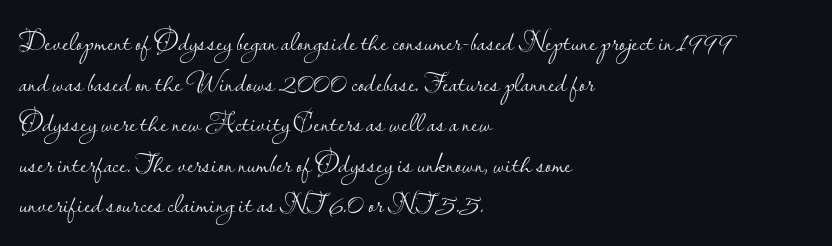
Q: Is the text bold? A: No.
Q: Is the text italic (slanted)? A: Yes.
Q: Is the typeface a serif or a sans-serif typeface? A: Sans-serif.
Q: Is the text underlined? A: No.
Q: How is the paragraph aligned? A: Left-aligned.
Q: Is the spacing between letters normal or unusually wide? A: Normal.
Q: Is the spacing between lines tight, normal or loose? A: Normal.
Q: Width (condensed, normal, or wide)? A: Normal.
Q: Stroke contrast? A: Low.
Q: x-height? A: Small.
Q: Monospaced? A: No.
